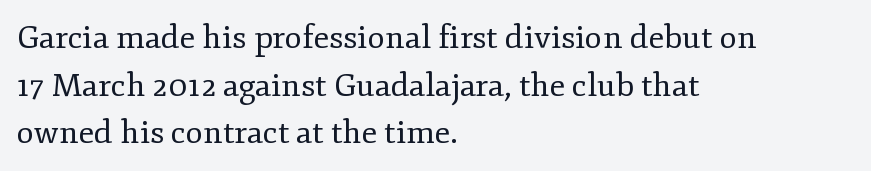
Q: Is the text bold? A: No.
Q: Is the text italic (slanted)? A: No, it is upright.
Q: Is the typeface a serif or a sans-serif typeface? A: Serif.
Q: Is the text underlined? A: No.
Q: How is the paragraph aligned? A: Left-aligned.
Q: Is the spacing between letters normal or unusually wide? A: Normal.
Q: Is the spacing between lines tight, normal or loose? A: Normal.
Q: Width (condensed, normal, or wide)? A: Normal.
Q: Stroke contrast? A: Low.
Q: x-height? A: Small.
Q: Monospaced? A: No.
